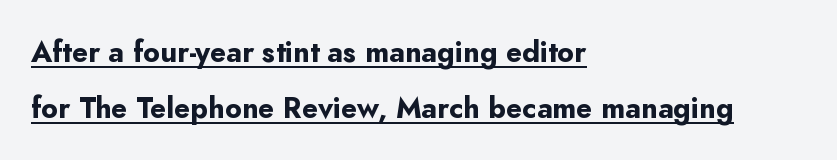
The image shows 29 px bold sans-serif type, upright; set left-aligned, loose line spacing (1.93x), normal letter spacing, underlined; low stroke contrast and a small x-height.
